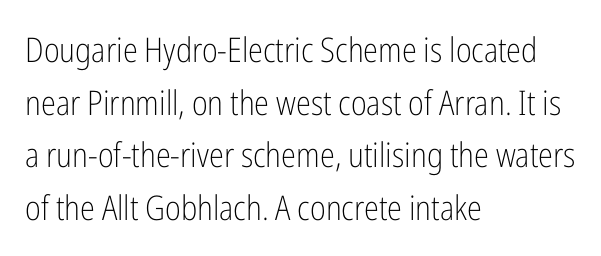
The passage shown has conventional tracking throughout. Each line starts at the same left margin while the right side varies. The font sits on the lighter half of the weight spectrum, regular included. Serifs: no, the terminals of the letterforms are clean. Vertical spacing — default.
